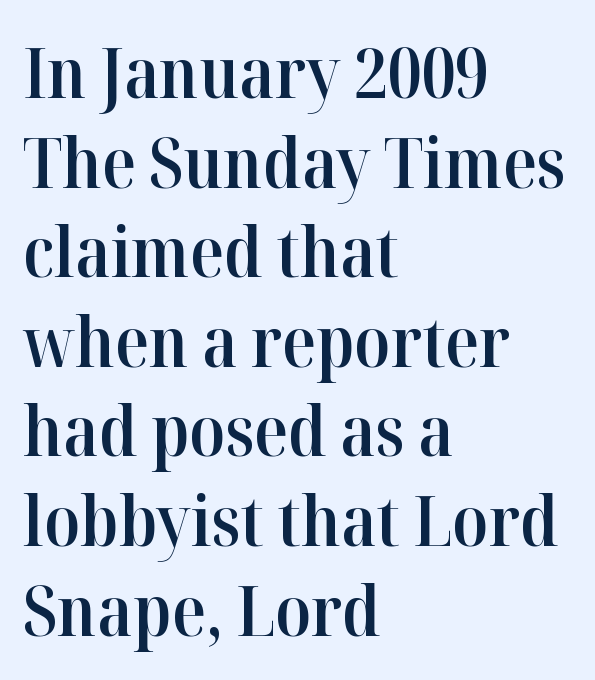
{"serif": "yes", "italic": "no", "bold": "semi", "weight": "semibold", "width": "normal", "stroke_contrast": "high", "x_height": "medium", "monospaced": "no", "underline": "no", "align": "left", "line_spacing": "normal", "line_spacing_ratio": 1.28, "letter_spacing": "normal", "letter_spacing_em": 0.0, "glyph_px": 70}
